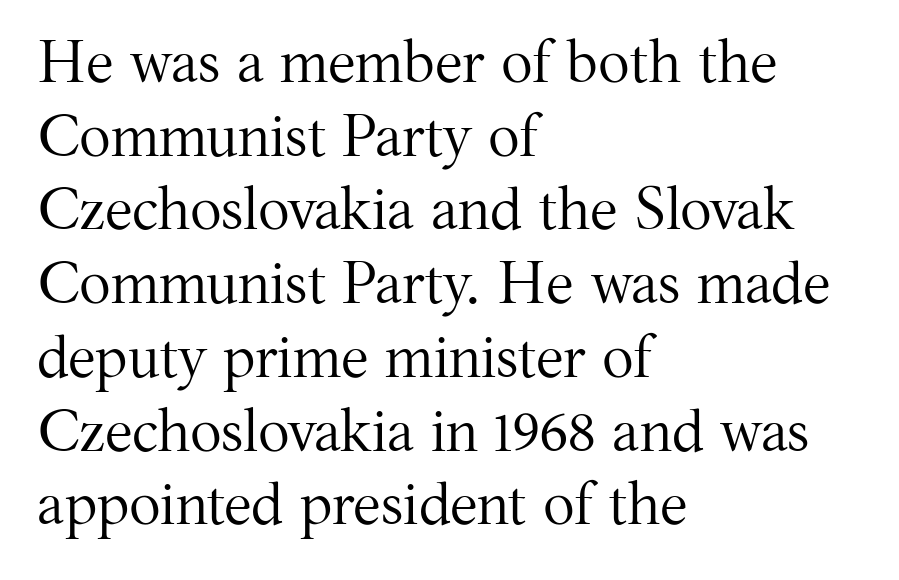
The image shows 59 px regular-weight serif type, upright; set left-aligned, normal line spacing (1.25x), normal letter spacing, not underlined; medium stroke contrast and a medium x-height.
